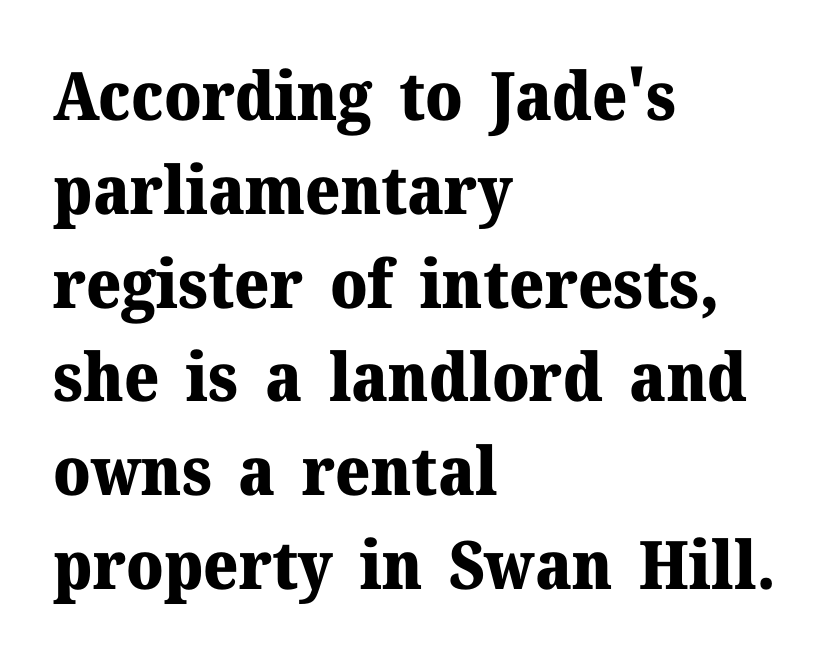
The font's upright variant was chosen for this text. The face used here is seriffed, in the tradition of book romans. The rows are spaced the way most documents space them. Each letter keeps its own natural width here, so spacing adapts to shape.
